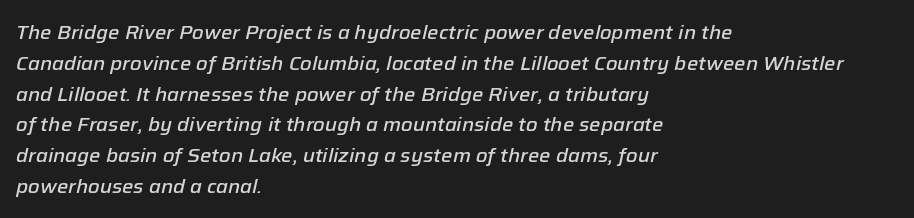
Line beginnings align vertically; line endings do not. Vertical spacing — default. The glyphs are unaccompanied by any horizontal stroke below them. Heft: intermediate — a semibold. Tall strokes in this sample are angled rather than plumb. Letter spacing: default.
